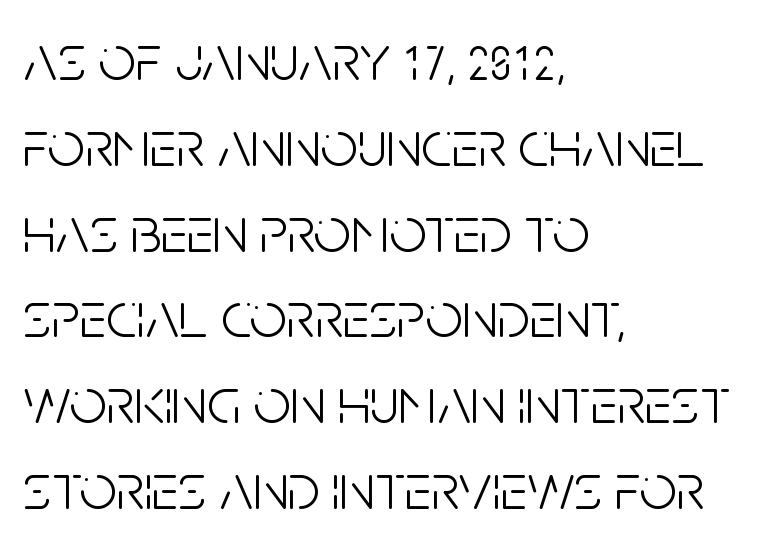
{"serif": "no", "italic": "no", "bold": "no", "weight": "light", "width": "condensed", "stroke_contrast": "low", "x_height": "large", "monospaced": "no", "underline": "no", "align": "left", "line_spacing": "normal", "line_spacing_ratio": 1.3, "letter_spacing": "normal", "letter_spacing_em": 0.0, "glyph_px": 66}
